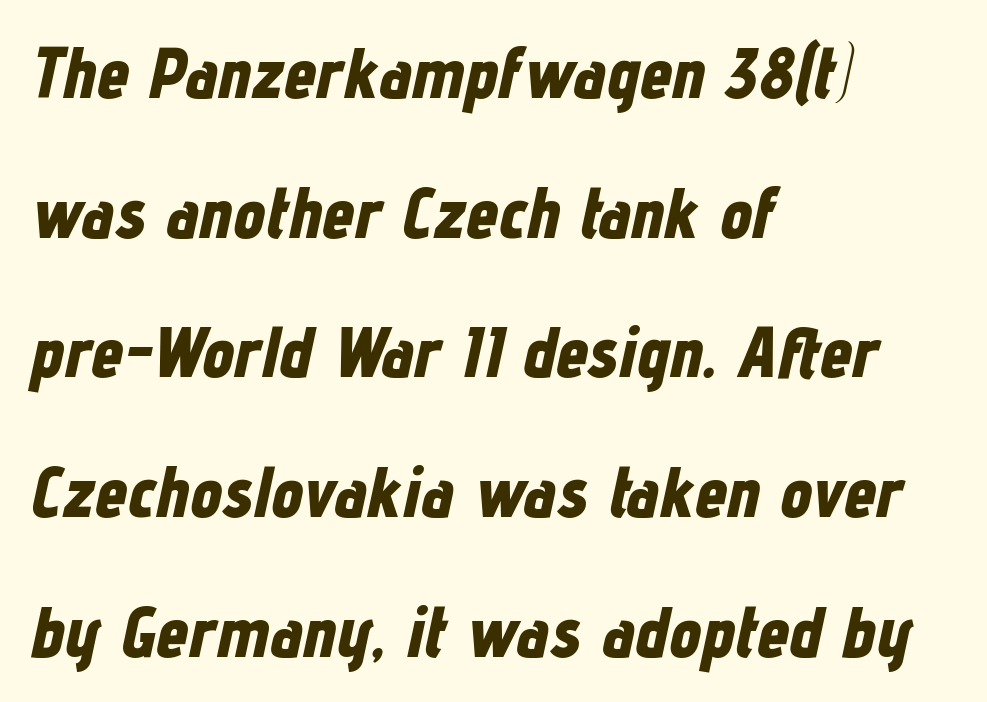
The image shows 72 px bold, condensed type, italic (leaning right); set left-aligned, loose line spacing (1.94x), normal letter spacing, not underlined; low stroke contrast and a medium x-height.
